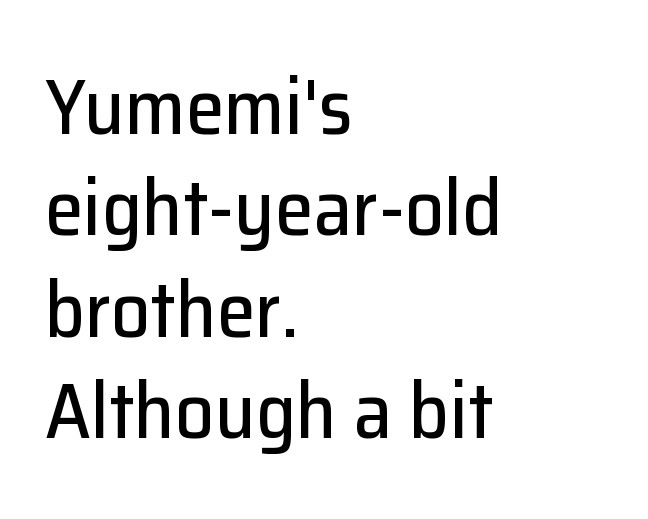
Q: Is the text italic (slanted)? A: No, it is upright.
Q: Is the typeface a serif or a sans-serif typeface? A: Sans-serif.
Q: Is the text underlined? A: No.
Q: How is the paragraph aligned? A: Left-aligned.
Q: Is the spacing between letters normal or unusually wide? A: Normal.
Q: Is the spacing between lines tight, normal or loose? A: Normal.
Q: Width (condensed, normal, or wide)? A: Normal.
Q: Stroke contrast? A: Low.
Q: x-height? A: Medium.
Q: Monospaced? A: No.
